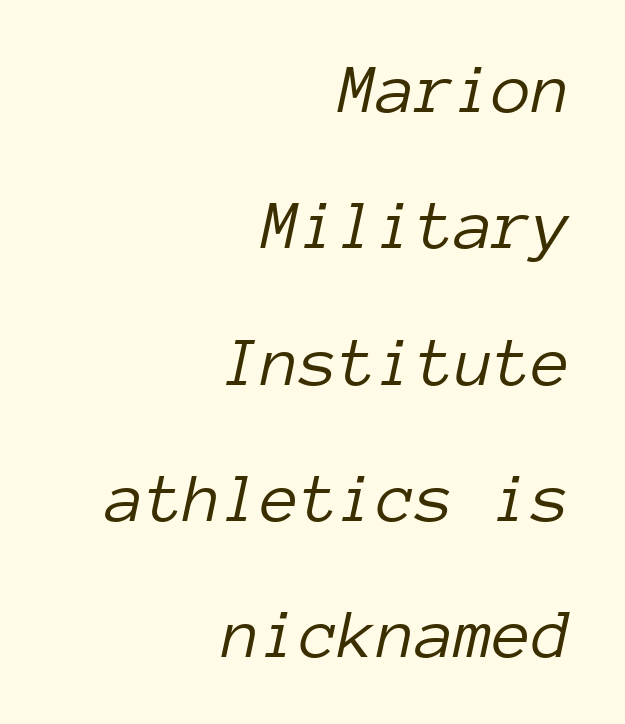
The image shows 71 px light type, italic (leaning right), monospaced; set right-aligned, loose line spacing (1.92x), normal letter spacing, not underlined; low stroke contrast and a medium x-height.
